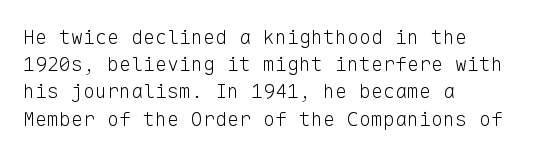
{"italic": "no", "bold": "no", "underline": "no", "align": "left", "line_spacing": "normal", "line_spacing_ratio": 1.36, "letter_spacing": "normal", "letter_spacing_em": 0.0, "glyph_px": 20}
